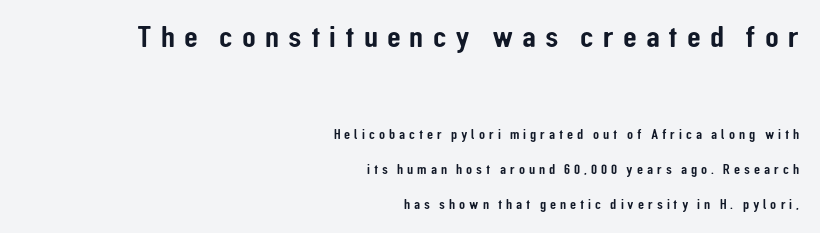
Honestly, the letter spacing is so wide it's the main thing you notice. Character widths vary here, with narrow letters taking less room than wide ones. Is there much room between lines? Yes — plenty of vertical air separates them. The letters in the upper block stand taller than those in the block below.
